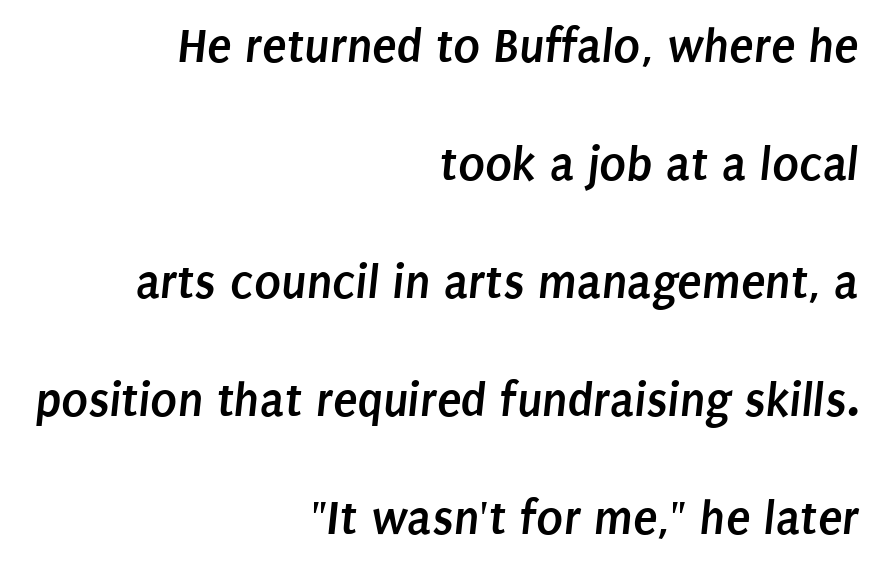
The image shows 50 px semibold, condensed sans-serif type; set right-aligned, loose line spacing (2.36x), normal letter spacing, not underlined; low stroke contrast and a large x-height.
